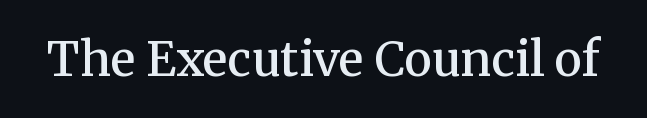
The image shows 47 px semibold serif type, upright; set normal letter spacing, not underlined; medium stroke contrast and a medium x-height.
